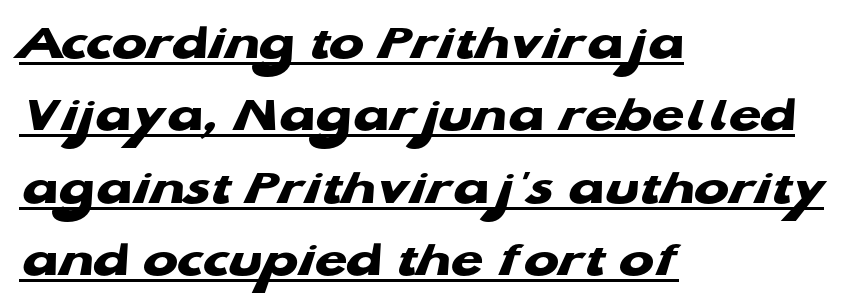
{"serif": "no", "bold": "yes", "weight": "heavy", "width": "wide", "stroke_contrast": "low", "x_height": "medium", "monospaced": "no", "underline": "yes", "align": "left", "line_spacing": "normal", "line_spacing_ratio": 1.39, "letter_spacing": "normal", "letter_spacing_em": 0.0, "glyph_px": 52}
